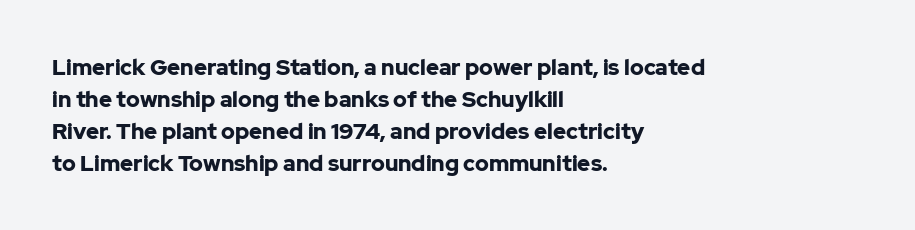
The image shows 22 px bold type, upright; set left-aligned, normal line spacing (1.45x), normal letter spacing, not underlined.
